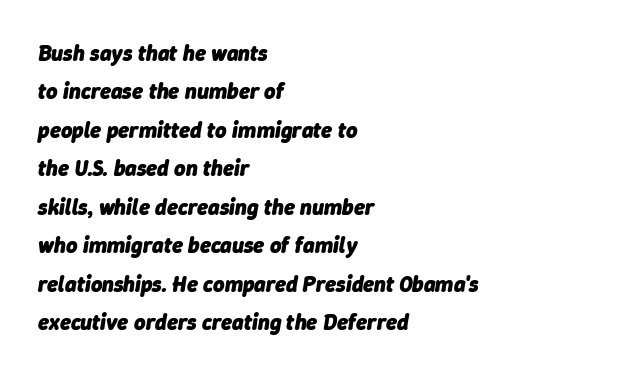
The text block is weighted toward the left margin, trailing off unevenly rightward. The glyphs have the mass of a bold cut. Descender tails drop into unmarked territory. How are the letters spaced? Ordinarily, with no added tracking. Notice how the stems are inclined rather than vertical — that's the hallmark of italics.
